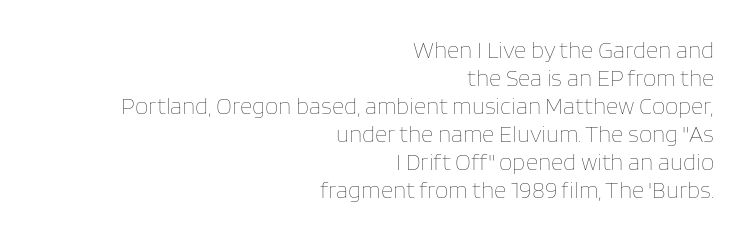
{"italic": "no", "bold": "no", "underline": "no", "align": "right", "line_spacing_ratio": 1.17, "letter_spacing": "normal", "letter_spacing_em": 0.0, "glyph_px": 24}
